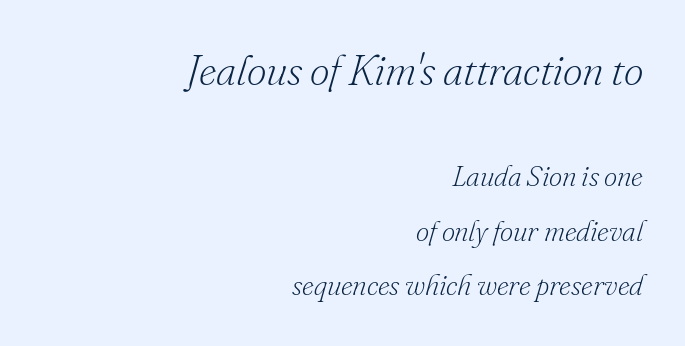
{"serif": "yes", "italic": "yes", "lean": "right", "slant_degrees": 16, "bold": "no", "weight": "light", "width": "normal", "stroke_contrast": "low", "x_height": "small", "monospaced": "no", "underline": "no", "align": "right", "line_spacing_ratio": 1.88, "letter_spacing": "normal", "letter_spacing_em": 0.0, "larger_block": "first", "size_ratio": 1.48, "glyph_px": 43}
